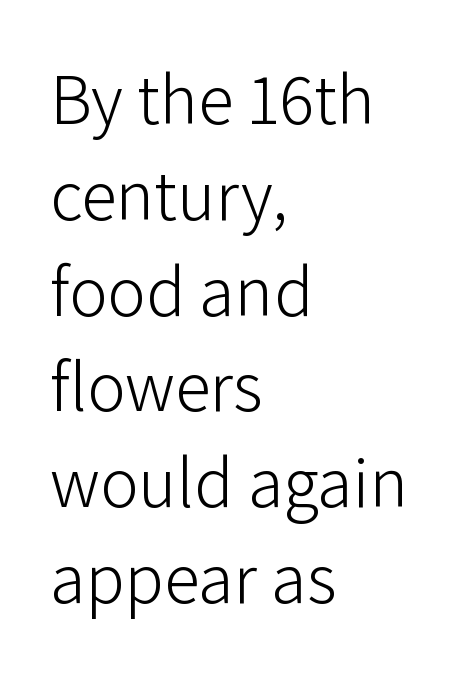
Observe the absence of serifs on each vertical stroke in this sample. The lettering stays uniformly vertical, giving the passage a roman look. Nobody drew a line under any word here. Whoever set this chose a conventional vertical rhythm. Does the copy run flush right? No — it runs flush left. Think standard paragraph weight, or any step lighter than that.
